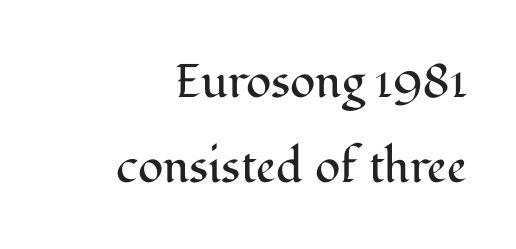
The image shows 47 px regular-weight serif type, upright; set right-aligned, line spacing 1.8x, normal letter spacing, not underlined; medium stroke contrast and a medium x-height.
